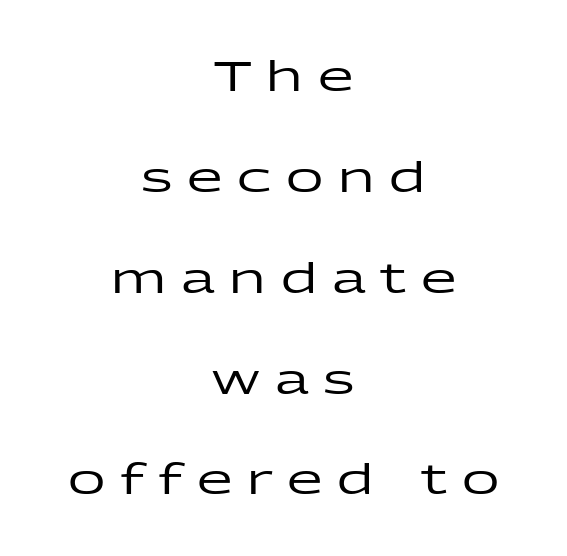
The characters display no serif detailing; their extremities are plain. The vertical gap from one line to the next is large. Notice how the stems are strictly vertical — no italics here. The horizontal fit of the characters is loose and conspicuously gappy. The string is rendered with underlining switched off. Horizontal alignment here is central, giving a formal, balanced look.
